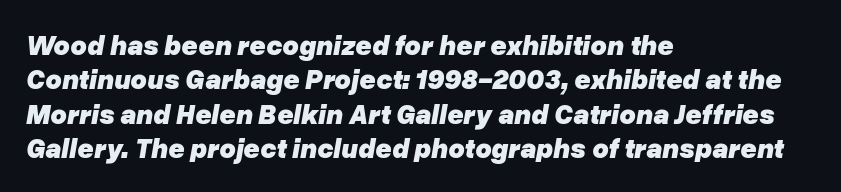
The image shows 28 px heavy type, italic (leaning right); set left-aligned, line spacing 1.23x, normal letter spacing, not underlined; low stroke contrast and a medium x-height.
